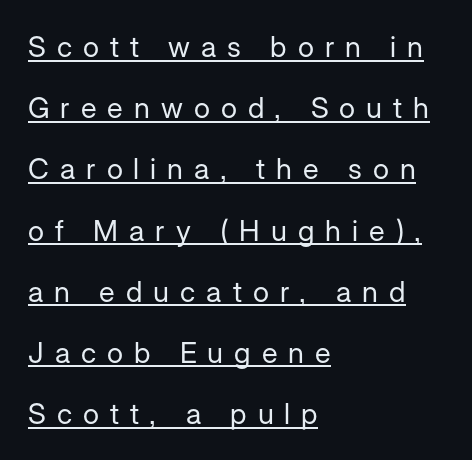
The designer dialed line spacing up above the default. The face used here is a sans, in the tradition of grotesques and geometrics. The passage shown is not bold in any degree. This sample has the flowing, uneven cadence of proportional lettering. Tracking value appears strongly positive — letters spread wide.
